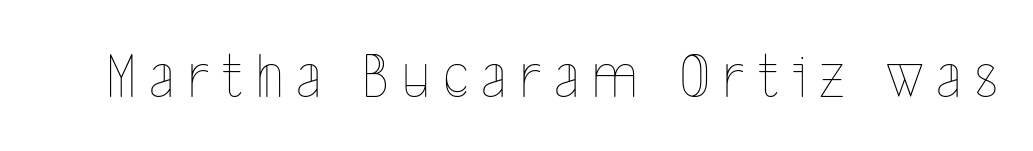
The image shows 65 px thin, condensed type, upright; set unusually wide letter spacing (+0.2 em), not underlined; a medium x-height.
